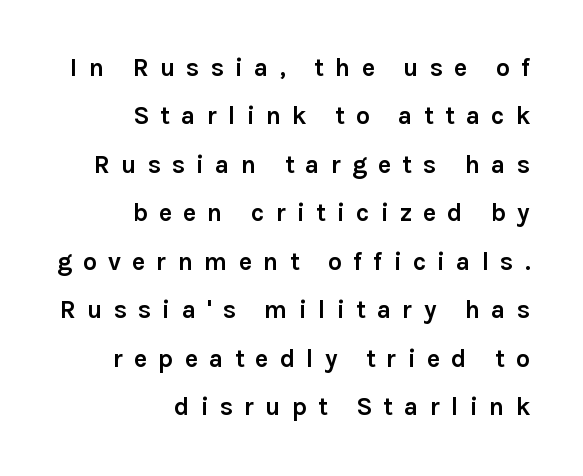
{"italic": "no", "bold": "yes", "underline": "no", "align": "right", "line_spacing": "loose", "line_spacing_ratio": 1.94, "letter_spacing": "wide", "letter_spacing_em": 0.44, "glyph_px": 25}
